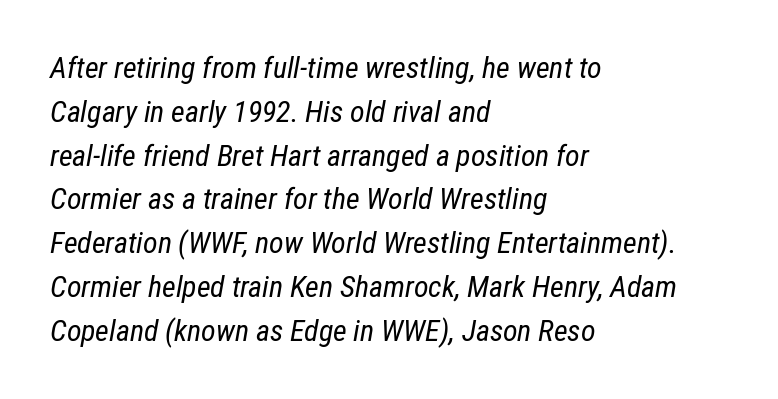
{"italic": "yes", "lean": "right", "slant_degrees": 12, "bold": "no", "weight": "regular", "width": "condensed", "stroke_contrast": "low", "x_height": "medium", "monospaced": "no", "underline": "no", "align": "left", "line_spacing": "normal", "line_spacing_ratio": 1.46, "letter_spacing": "normal", "letter_spacing_em": 0.0, "glyph_px": 30}
